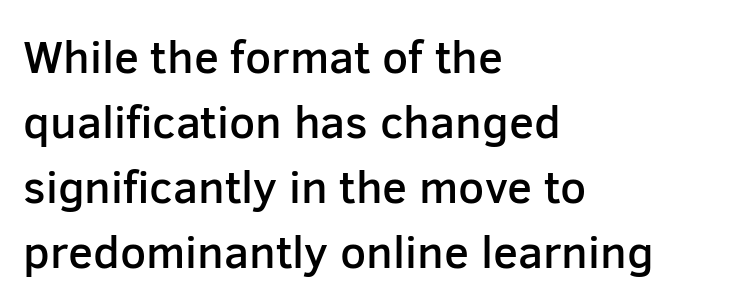
Q: Is the text bold? A: Semi-bold.
Q: Is the text italic (slanted)? A: No, it is upright.
Q: Is the typeface a serif or a sans-serif typeface? A: Sans-serif.
Q: Is the text underlined? A: No.
Q: How is the paragraph aligned? A: Left-aligned.
Q: Is the spacing between letters normal or unusually wide? A: Normal.
Q: Is the spacing between lines tight, normal or loose? A: Normal.
Q: Width (condensed, normal, or wide)? A: Normal.
Q: Stroke contrast? A: Low.
Q: x-height? A: Medium.
Q: Monospaced? A: No.
